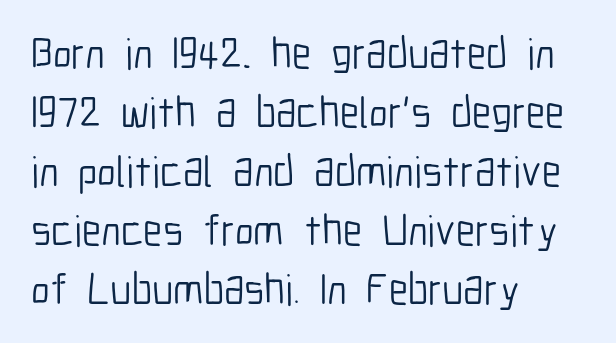
These lines are set flush left with a ragged right edge. The letters carry no serifs — their stems end cleanly without finishing strokes. Here the designer chose a conventional face with non-uniform glyph widths. Characters remain perfectly vertical along every line.
